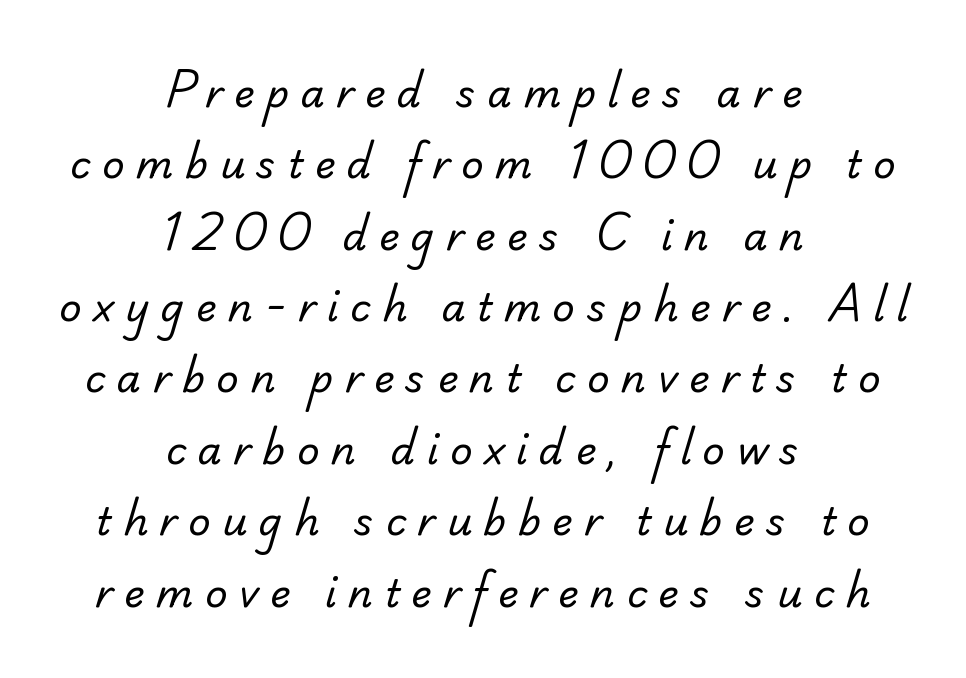
The image shows 39 px regular-weight serif type; set centered, line spacing 1.83x, unusually wide letter spacing (+0.29 em), not underlined; low stroke contrast and a small x-height.
